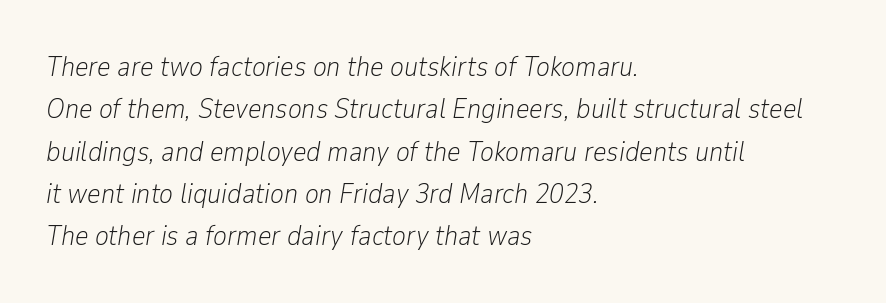
The image shows 29 px light, condensed type, italic (leaning right); set left-aligned, normal line spacing (1.46x), normal letter spacing, not underlined; low stroke contrast and a medium x-height.
